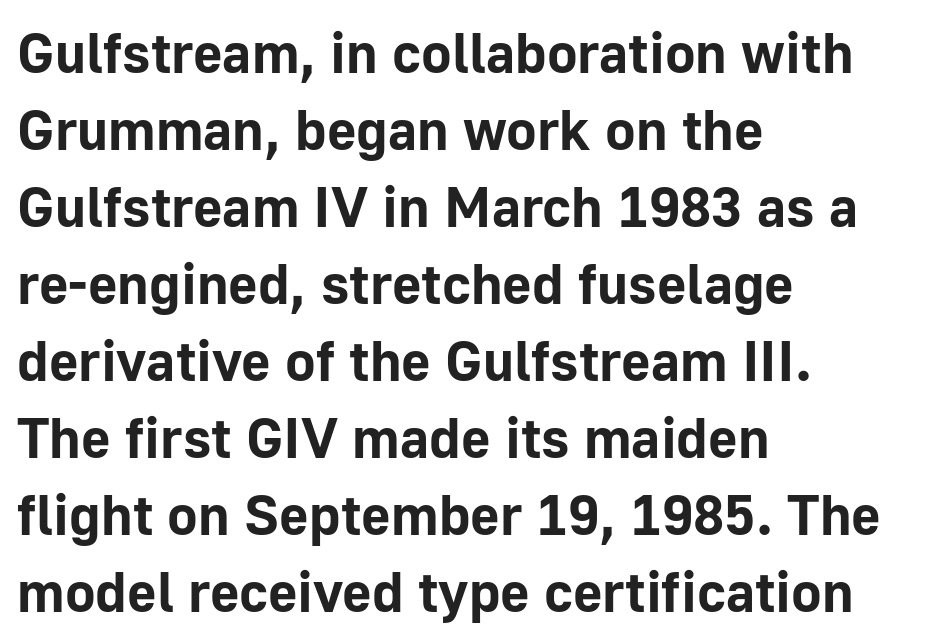
{"serif": "no", "italic": "no", "bold": "yes", "weight": "bold", "width": "normal", "stroke_contrast": "low", "x_height": "medium", "monospaced": "no", "underline": "no", "align": "left", "line_spacing": "normal", "line_spacing_ratio": 1.35, "letter_spacing": "normal", "letter_spacing_em": 0.0, "glyph_px": 57}
